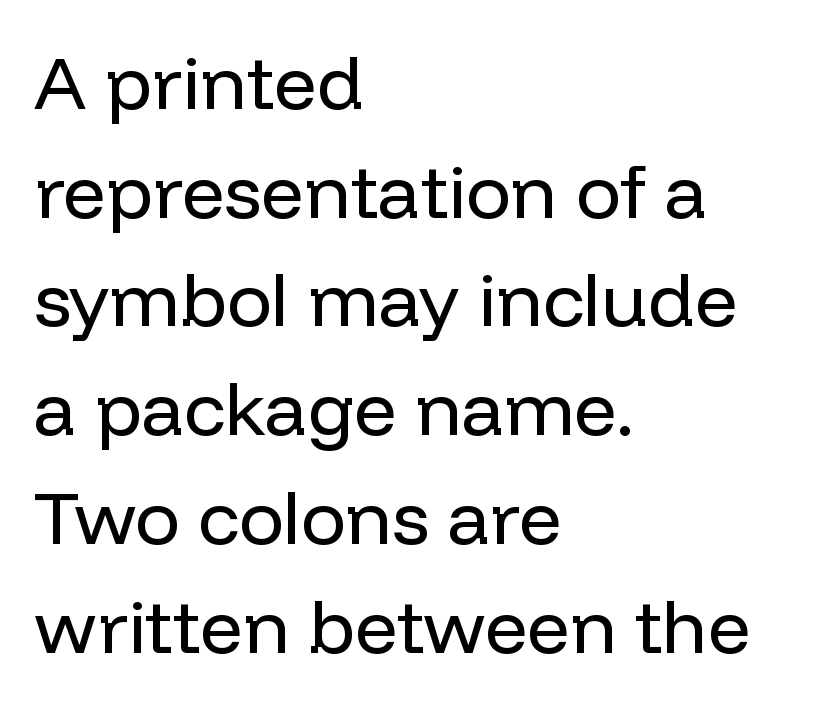
The image shows 75 px regular-weight sans-serif type, upright; set left-aligned, normal line spacing (1.45x), normal letter spacing, not underlined; low stroke contrast and a medium x-height.
